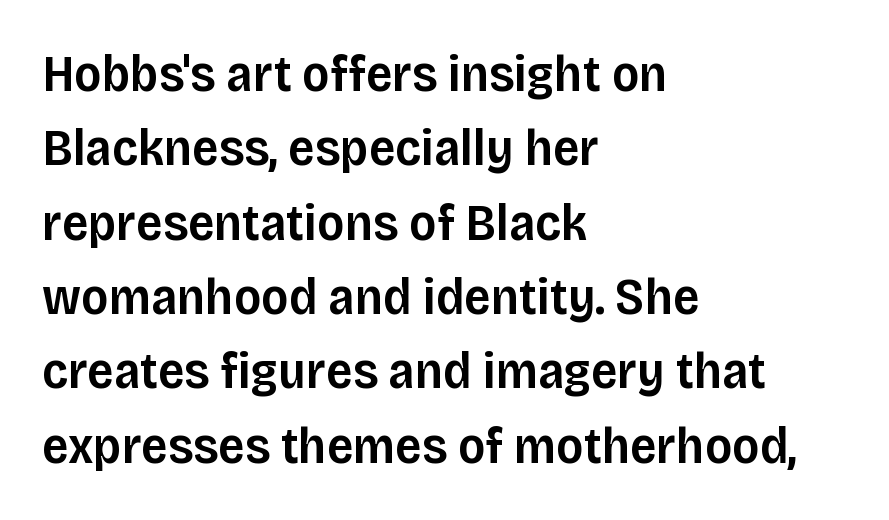
Q: Is the text bold? A: Semi-bold.
Q: Is the text italic (slanted)? A: No, it is upright.
Q: Is the typeface a serif or a sans-serif typeface? A: Sans-serif.
Q: Is the text underlined? A: No.
Q: How is the paragraph aligned? A: Left-aligned.
Q: Is the spacing between letters normal or unusually wide? A: Normal.
Q: Is the spacing between lines tight, normal or loose? A: Normal.
Q: Width (condensed, normal, or wide)? A: Normal.
Q: Stroke contrast? A: Low.
Q: x-height? A: Large.
Q: Monospaced? A: No.
